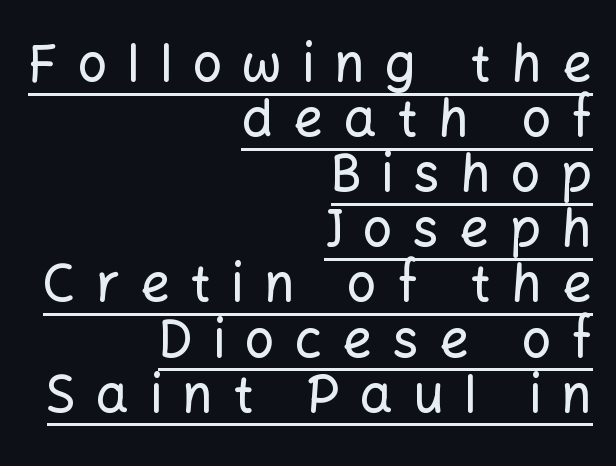
{"serif": "no", "italic": "no", "width": "normal", "stroke_contrast": "low", "x_height": "medium", "monospaced": "no", "underline": "yes", "align": "right", "line_spacing": "tight", "line_spacing_ratio": 1.06, "letter_spacing": "wide", "letter_spacing_em": 0.39, "glyph_px": 52}
